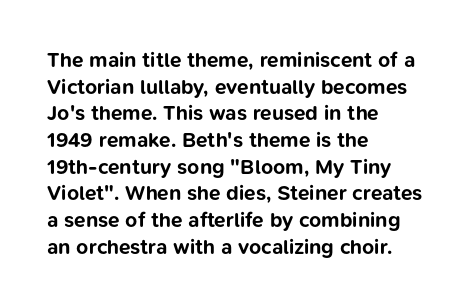
Q: Is the text bold? A: Yes.
Q: Is the text italic (slanted)? A: No, it is upright.
Q: Is the text underlined? A: No.
Q: How is the paragraph aligned? A: Left-aligned.
Q: Is the spacing between letters normal or unusually wide? A: Normal.
Q: Is the spacing between lines tight, normal or loose? A: Normal.
